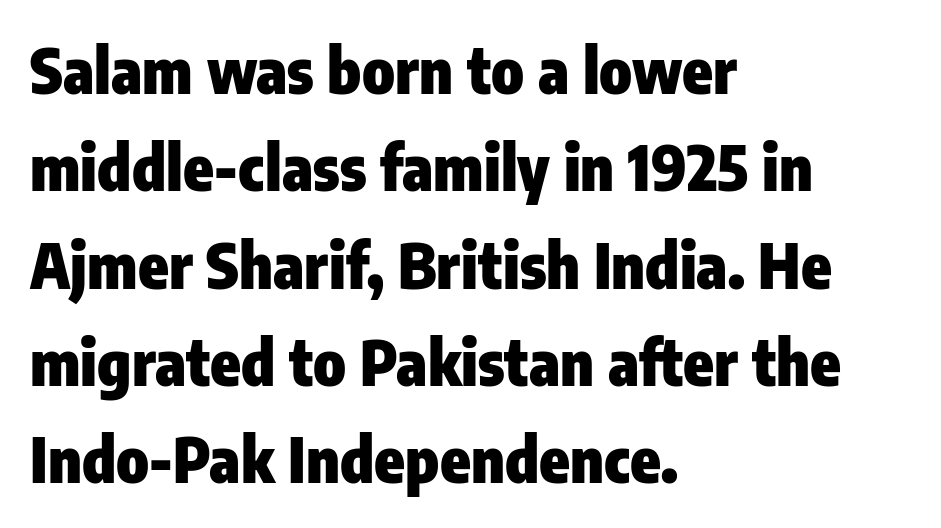
Q: Is the text bold? A: Yes.
Q: Is the text italic (slanted)? A: No, it is upright.
Q: Is the typeface a serif or a sans-serif typeface? A: Sans-serif.
Q: Is the text underlined? A: No.
Q: How is the paragraph aligned? A: Left-aligned.
Q: Is the spacing between letters normal or unusually wide? A: Normal.
Q: Is the spacing between lines tight, normal or loose? A: Normal.
Q: Width (condensed, normal, or wide)? A: Condensed.
Q: Stroke contrast? A: Low.
Q: x-height? A: Medium.
Q: Monospaced? A: No.
